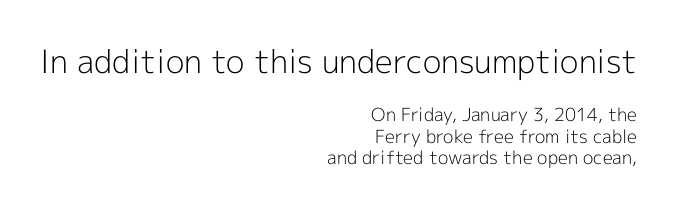
Q: Is the text bold? A: No.
Q: Is the text italic (slanted)? A: No, it is upright.
Q: Is the typeface a serif or a sans-serif typeface? A: Sans-serif.
Q: Is the text underlined? A: No.
Q: How is the paragraph aligned? A: Right-aligned.
Q: Is the spacing between letters normal or unusually wide? A: Normal.
Q: Which block of text is set in a larger size, the first (top) or the second (bottom)? A: The first (top) one.
Q: Width (condensed, normal, or wide)? A: Normal.
Q: x-height? A: Medium.
Q: Monospaced? A: No.
